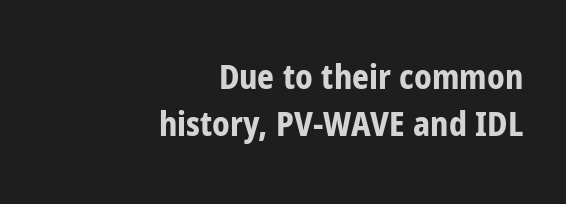
Q: Is the text bold? A: Yes.
Q: Is the text italic (slanted)? A: No, it is upright.
Q: Is the typeface a serif or a sans-serif typeface? A: Sans-serif.
Q: Is the text underlined? A: No.
Q: How is the paragraph aligned? A: Right-aligned.
Q: Is the spacing between letters normal or unusually wide? A: Normal.
Q: Is the spacing between lines tight, normal or loose? A: Normal.
Q: Width (condensed, normal, or wide)? A: Condensed.
Q: Stroke contrast? A: Low.
Q: x-height? A: Medium.
Q: Monospaced? A: No.
